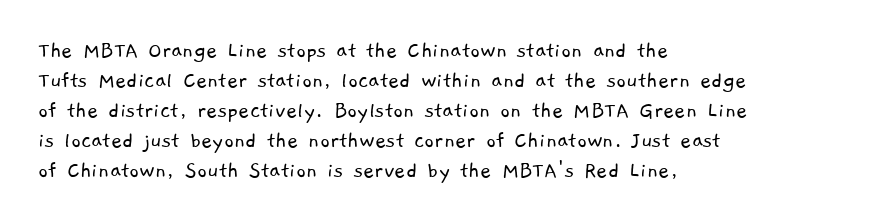
Notice how descenders clear the ascenders below comfortably — that's standard leading. The font is comparable to plain body text, perhaps lighter. Compared with a centered layout, this one pins lines to the left instead. Words float on clear page, feet unadorned. The letterforms sit shoulder to shoulder at normal distance.
